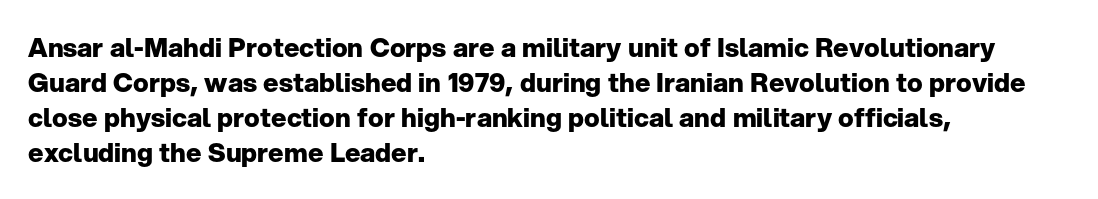
The baseline area is clear. The lines in this sample share a left origin and differ only in where they stop. The type is set solid horizontally, with unmodified tracking. Compared with typical paragraphs, the rows here are spaced about the same. Thick stems and heavy bowls — unmistakably bold. Ascenders rise straight up at ninety degrees.
